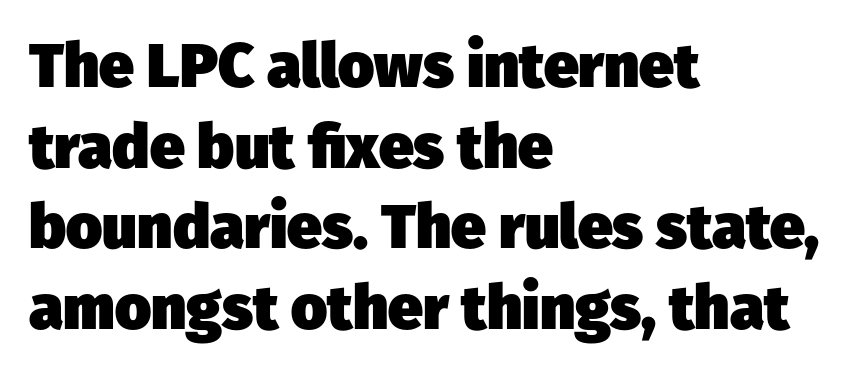
You can tell from the bare stems that sans-serif type was used. Inter-character spacing is left at the font's built-in metrics. The paragraph shown leans on its left margin. Horizontal bands of white between lines are of average thickness. Strong, thick strokes mark this as bold type. Do the characters align in a grid? No, the font is proportional.
